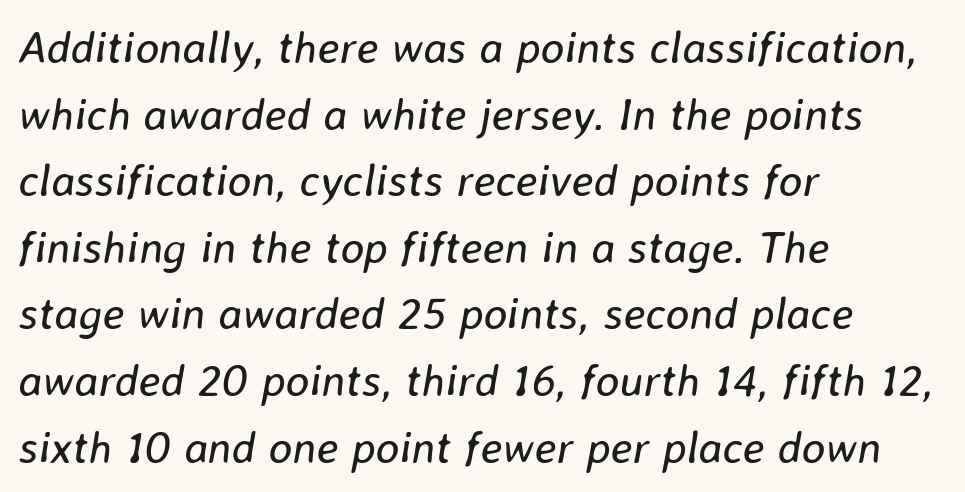
Q: Is the text bold? A: No.
Q: Is the text italic (slanted)? A: Yes, it leans right by about 8 degrees.
Q: Is the text underlined? A: No.
Q: How is the paragraph aligned? A: Left-aligned.
Q: Is the spacing between letters normal or unusually wide? A: Normal.
Q: Is the spacing between lines tight, normal or loose? A: Normal.
Q: Width (condensed, normal, or wide)? A: Normal.
Q: Stroke contrast? A: Low.
Q: x-height? A: Medium.
Q: Monospaced? A: No.
